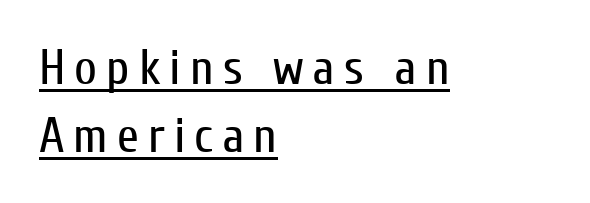
The image shows 50 px regular-weight, condensed sans-serif type, upright; set left-aligned, normal line spacing (1.36x), underlined; low stroke contrast and a medium x-height.
